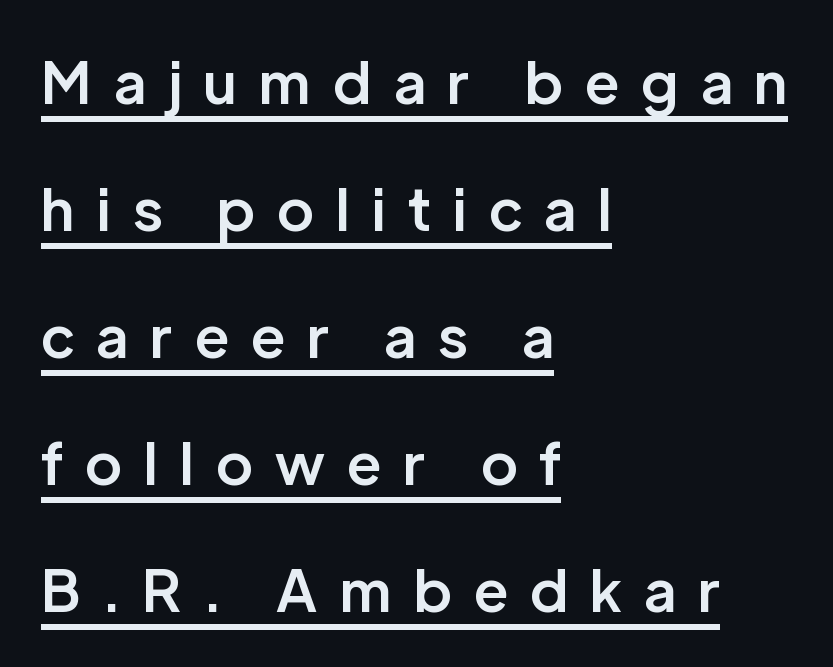
{"serif": "no", "italic": "no", "bold": "semi", "weight": "semibold", "width": "normal", "stroke_contrast": "low", "x_height": "medium", "monospaced": "no", "underline": "yes", "align": "left", "line_spacing": "loose", "line_spacing_ratio": 2.19, "letter_spacing": "wide", "letter_spacing_em": 0.39, "glyph_px": 58}
